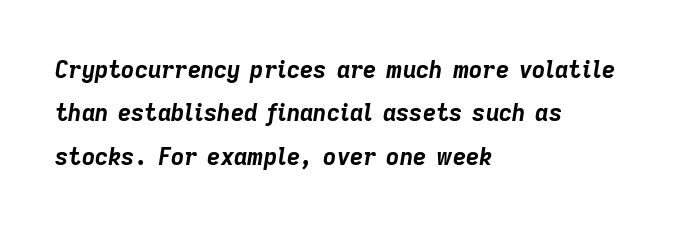
{"italic": "yes", "lean": "right", "slant_degrees": 9, "bold": "yes", "underline": "no", "align": "left", "line_spacing_ratio": 1.89, "letter_spacing": "normal", "letter_spacing_em": 0.0, "glyph_px": 23}
